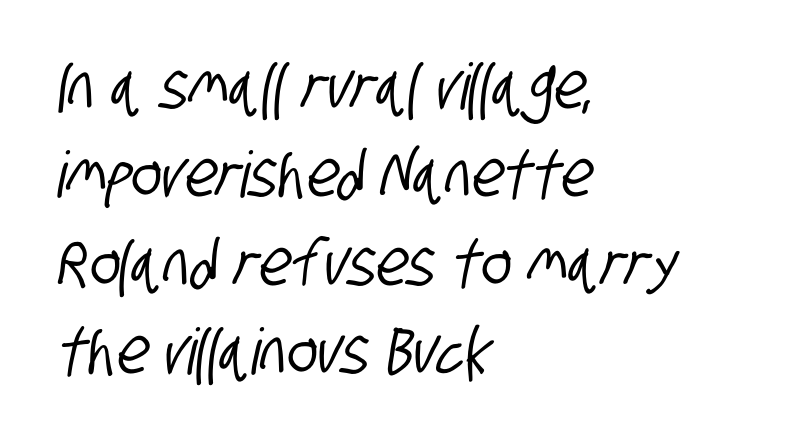
Q: Is the typeface a serif or a sans-serif typeface? A: Sans-serif.
Q: Is the text underlined? A: No.
Q: How is the paragraph aligned? A: Left-aligned.
Q: Is the spacing between letters normal or unusually wide? A: Normal.
Q: Is the spacing between lines tight, normal or loose? A: Normal.
Q: Width (condensed, normal, or wide)? A: Condensed.
Q: Stroke contrast? A: Low.
Q: x-height? A: Large.
Q: Monospaced? A: No.
